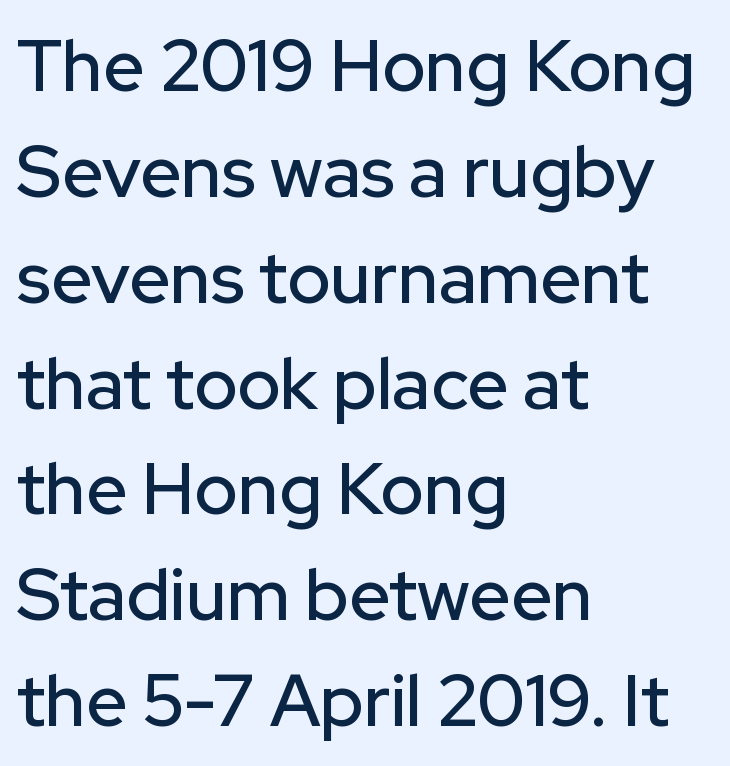
Does the type have serifs? No, each stem ends abruptly. In CSS terms this would be text-align: left. You could not count columns in this text — the font is proportionally spaced. No italicization has been applied; the sample stays upright.
